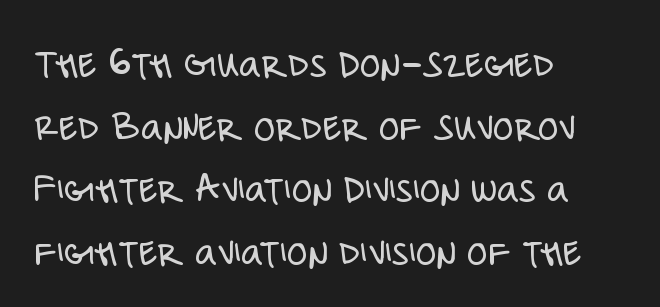
Each row of text sits above clean, open space. Think standard paragraph weight, or any step lighter than that. Inter-character spacing is left at the font's built-in metrics. The face used here is proportionally spaced, like ordinary book or web type. This rendering employs a face without finishing strokes, i.e., a sans-serif. The passage shown stacks its lines at a standard gap.
